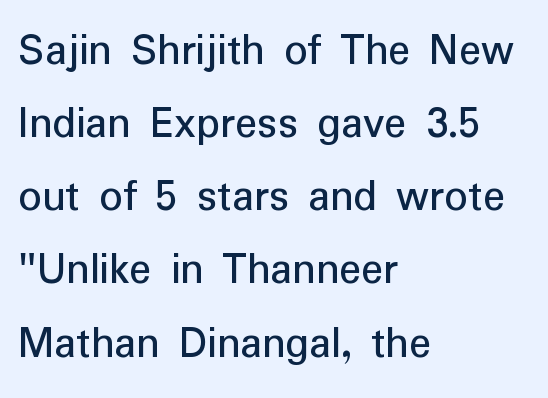
Q: Is the text bold? A: No.
Q: Is the text italic (slanted)? A: No, it is upright.
Q: Is the typeface a serif or a sans-serif typeface? A: Sans-serif.
Q: Is the text underlined? A: No.
Q: How is the paragraph aligned? A: Left-aligned.
Q: Is the spacing between letters normal or unusually wide? A: Normal.
Q: Is the spacing between lines tight, normal or loose? A: Normal.
Q: Width (condensed, normal, or wide)? A: Normal.
Q: Stroke contrast? A: Low.
Q: x-height? A: Medium.
Q: Monospaced? A: No.
